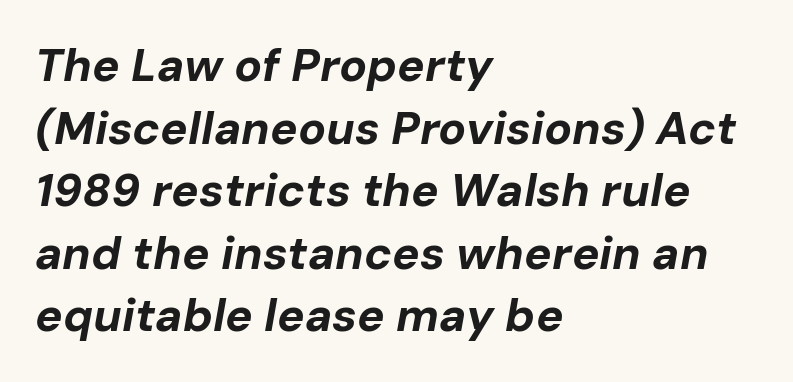
The image shows 46 px bold type, italic (leaning right); set left-aligned, normal line spacing (1.36x), normal letter spacing, not underlined; low stroke contrast and a medium x-height.
